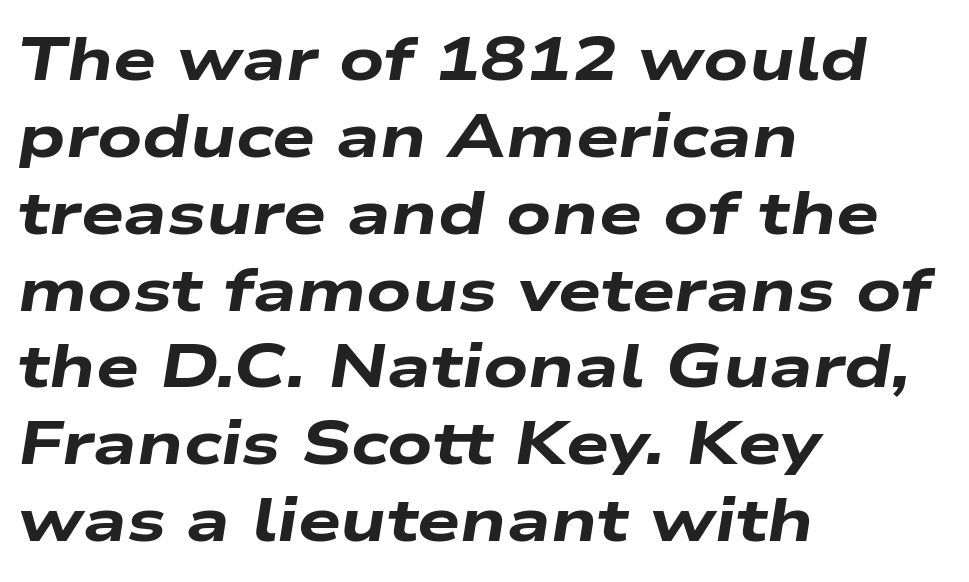
A typesetter would call this proportional, since set widths differ per character. The ragged edge is on the right, which tells us the setting is flush left. What stands out about the letter spacing? Nothing — it is the standard amount. The space beneath each line is pristine and unruled.
